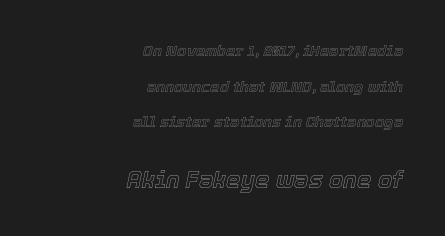
The image shows 23 px text type, italic (leaning right); set right-aligned, loose line spacing (2.37x), normal letter spacing, not underlined; the second (bottom) block is 1.53x larger.
